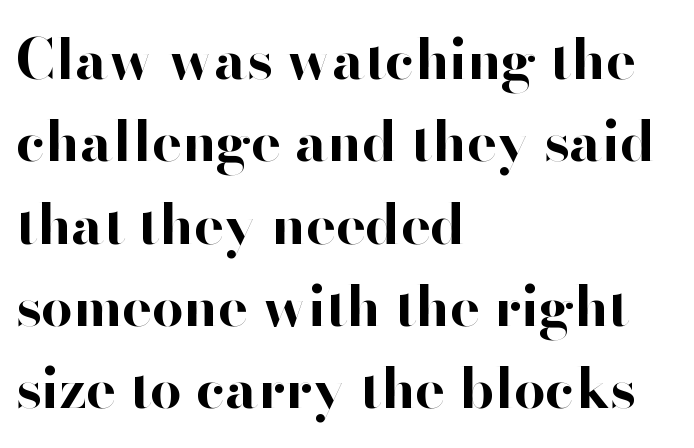
Do the characters align in a grid? No, the font is proportional. Vertical strokes here are truly vertical. In terms of weight, the rendering is a true, heavy bold. Notice how the passage keeps a crisp vertical edge on the left only. Font category for this specimen: sans-serif.
